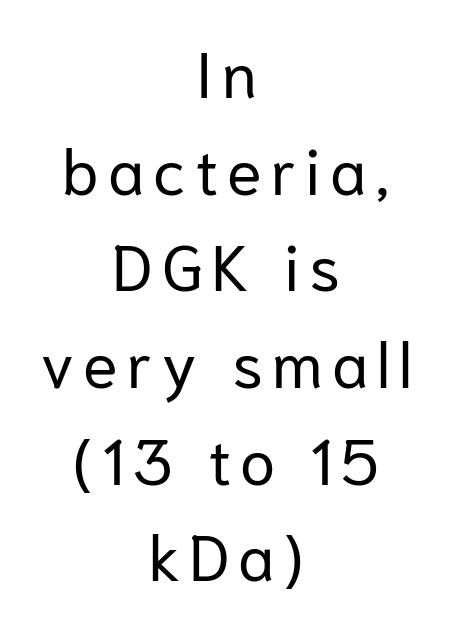
Q: Is the text bold? A: No.
Q: Is the text italic (slanted)? A: No, it is upright.
Q: Is the typeface a serif or a sans-serif typeface? A: Sans-serif.
Q: Is the text underlined? A: No.
Q: How is the paragraph aligned? A: Centered.
Q: Is the spacing between lines tight, normal or loose? A: Normal.
Q: Width (condensed, normal, or wide)? A: Normal.
Q: Stroke contrast? A: Low.
Q: x-height? A: Medium.
Q: Monospaced? A: No.
